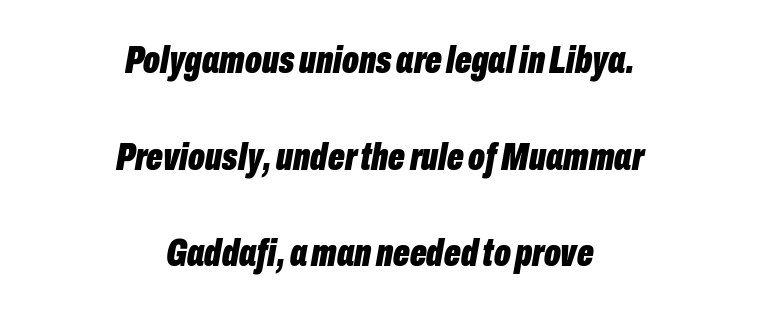
{"italic": "yes", "lean": "right", "slant_degrees": 10, "bold": "yes", "weight": "bold", "width": "condensed", "stroke_contrast": "low", "x_height": "medium", "monospaced": "no", "underline": "no", "align": "center", "line_spacing": "loose", "line_spacing_ratio": 2.48, "letter_spacing": "normal", "letter_spacing_em": 0.0, "glyph_px": 39}
